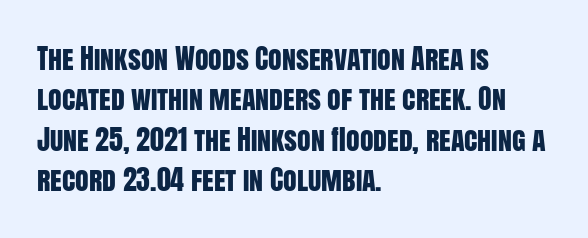
{"serif": "no", "italic": "no", "width": "condensed", "stroke_contrast": "low", "x_height": "large", "monospaced": "no", "underline": "no", "align": "left", "line_spacing": "normal", "line_spacing_ratio": 1.44, "letter_spacing": "normal", "letter_spacing_em": 0.0, "glyph_px": 28}
